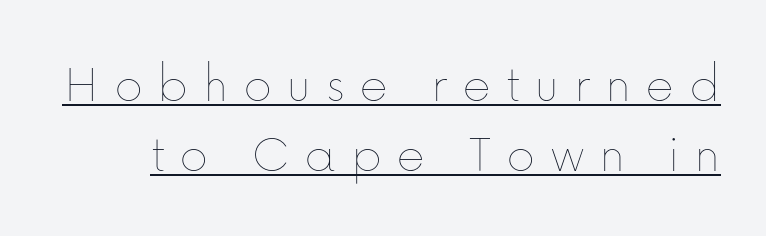
Q: Is the text bold? A: No.
Q: Is the text italic (slanted)? A: No, it is upright.
Q: Is the text underlined? A: Yes.
Q: Is the spacing between letters normal or unusually wide? A: Unusually wide.
Q: Is the spacing between lines tight, normal or loose? A: Normal.
Q: Width (condensed, normal, or wide)? A: Normal.
Q: Stroke contrast? A: Low.
Q: x-height? A: Medium.
Q: Monospaced? A: No.
